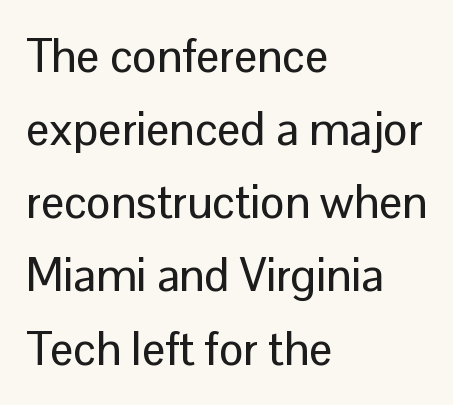
{"serif": "no", "italic": "no", "width": "normal", "stroke_contrast": "low", "x_height": "medium", "monospaced": "no", "underline": "no", "align": "left", "line_spacing": "normal", "line_spacing_ratio": 1.59, "letter_spacing": "normal", "letter_spacing_em": 0.0, "glyph_px": 46}
